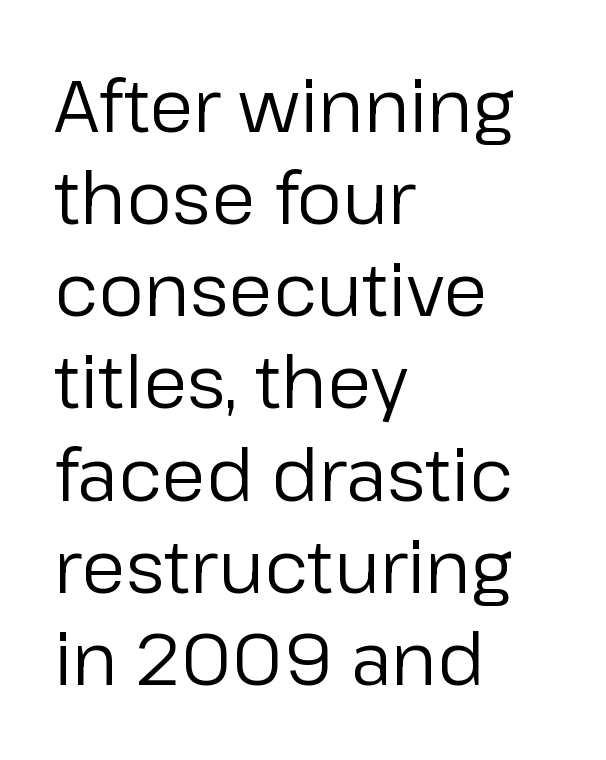
The typesetting does not lean heavy: it is not bold. Normally led — the rows are evenly, conventionally spaced. You could not count columns in this text — the font is proportionally spaced. Letter spacing: default. All the whitespace from short lines collects on the right. The face used here is a sans, in the tradition of grotesques and geometrics.
